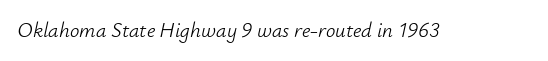
Each word holds together tightly as a unit, with standard inter-letter gaps. Style check: oblique. Lines of text with bare space underneath. Heaviness? Minimal to ordinary, like unemphasized prose.
